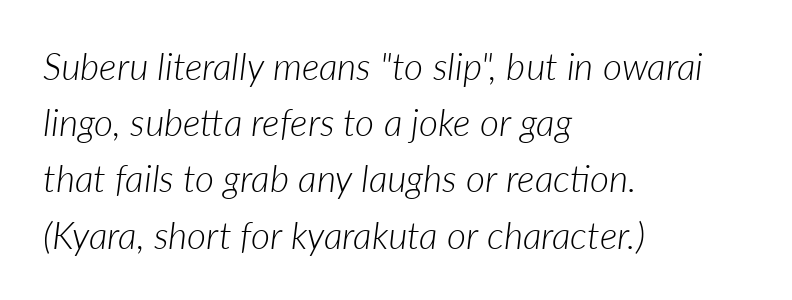
Q: Is the text bold? A: No.
Q: Is the text italic (slanted)? A: Yes, it leans right by about 7 degrees.
Q: Is the text underlined? A: No.
Q: How is the paragraph aligned? A: Left-aligned.
Q: Is the spacing between letters normal or unusually wide? A: Normal.
Q: Is the spacing between lines tight, normal or loose? A: Normal.
Q: Width (condensed, normal, or wide)? A: Normal.
Q: Stroke contrast? A: Low.
Q: x-height? A: Medium.
Q: Monospaced? A: No.
